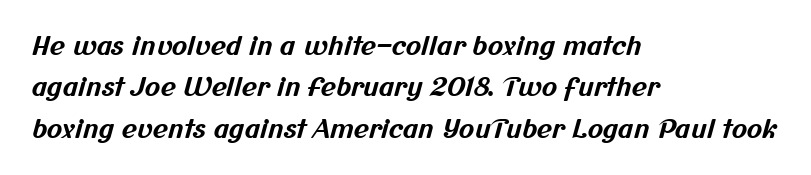
The image shows 26 px bold type; set left-aligned, normal line spacing (1.59x), normal letter spacing, not underlined.
